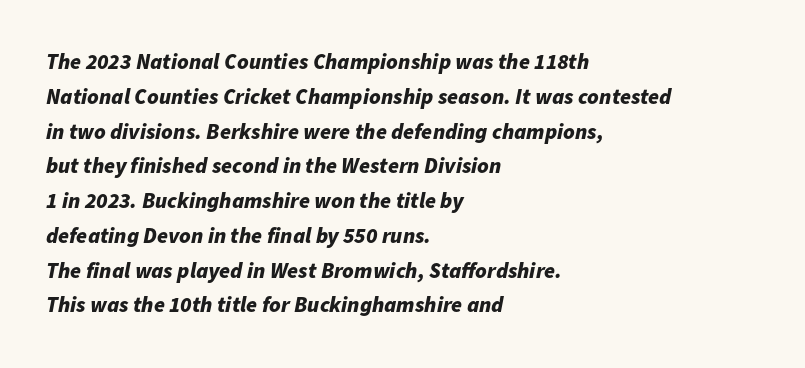
The image shows 22 px bold type, italic (leaning right); set left-aligned, normal line spacing (1.58x), normal letter spacing, not underlined.
